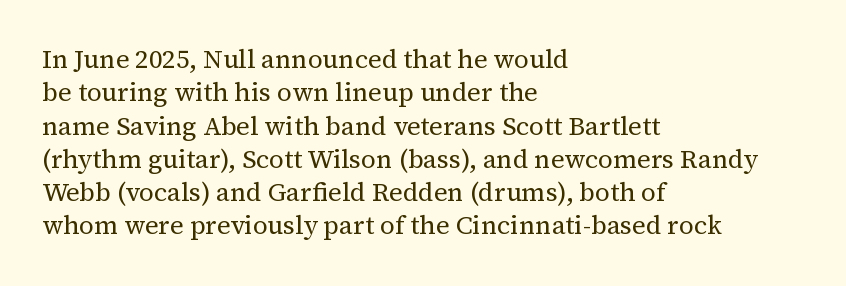
Q: Is the text bold? A: No.
Q: Is the text italic (slanted)? A: No, it is upright.
Q: Is the text underlined? A: No.
Q: How is the paragraph aligned? A: Left-aligned.
Q: Is the spacing between letters normal or unusually wide? A: Normal.
Q: Is the spacing between lines tight, normal or loose? A: Normal.
